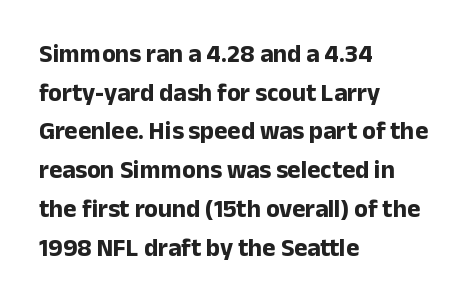
{"italic": "no", "bold": "yes", "underline": "no", "align": "left", "line_spacing": "normal", "line_spacing_ratio": 1.55, "letter_spacing": "normal", "letter_spacing_em": 0.0, "glyph_px": 25}
